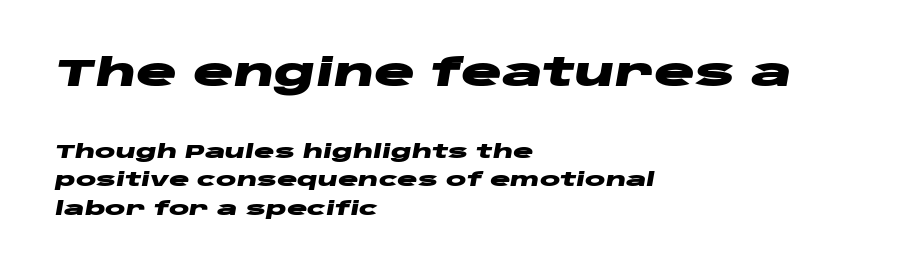
Q: Is the text bold? A: Yes.
Q: Is the text italic (slanted)? A: Yes, it leans right by about 10 degrees.
Q: Is the text underlined? A: No.
Q: How is the paragraph aligned? A: Left-aligned.
Q: Is the spacing between letters normal or unusually wide? A: Normal.
Q: Is the spacing between lines tight, normal or loose? A: Normal.
Q: Which block of text is set in a larger size, the first (top) or the second (bottom)? A: The first (top) one.
Q: Width (condensed, normal, or wide)? A: Wide.
Q: Stroke contrast? A: Low.
Q: x-height? A: Large.
Q: Monospaced? A: No.
